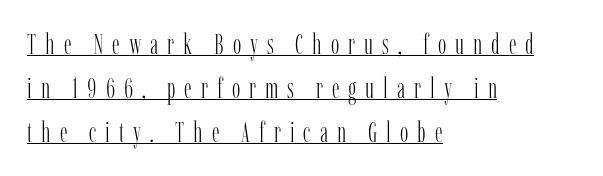
{"serif": "yes", "italic": "no", "bold": "no", "weight": "light", "width": "condensed", "stroke_contrast": "low", "x_height": "medium", "monospaced": "no", "underline": "yes", "align": "left", "line_spacing": "normal", "line_spacing_ratio": 1.57, "letter_spacing": "wide", "letter_spacing_em": 0.32, "glyph_px": 28}
